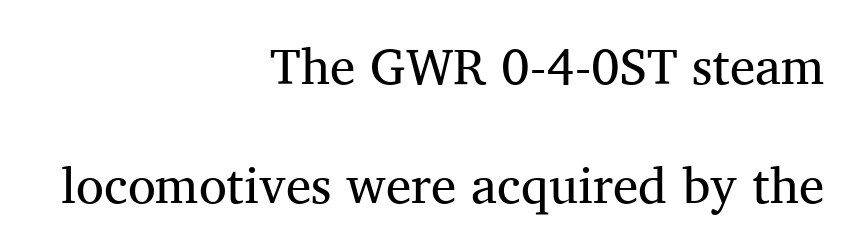
{"serif": "yes", "italic": "no", "bold": "no", "weight": "regular", "width": "normal", "stroke_contrast": "medium", "x_height": "medium", "monospaced": "no", "underline": "no", "align": "right", "line_spacing": "loose", "line_spacing_ratio": 2.34, "letter_spacing": "normal", "letter_spacing_em": 0.0, "glyph_px": 51}
